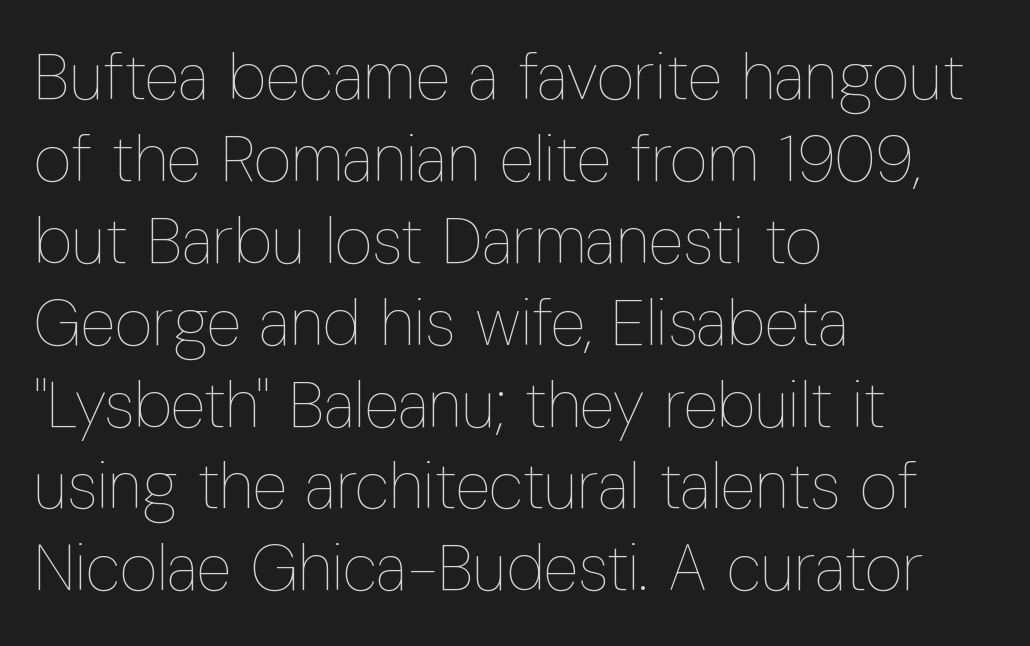
Q: Is the text bold? A: No.
Q: Is the text italic (slanted)? A: No, it is upright.
Q: Is the text underlined? A: No.
Q: How is the paragraph aligned? A: Left-aligned.
Q: Is the spacing between letters normal or unusually wide? A: Normal.
Q: Is the spacing between lines tight, normal or loose? A: Normal.
Q: Width (condensed, normal, or wide)? A: Condensed.
Q: Stroke contrast? A: Low.
Q: x-height? A: Medium.
Q: Monospaced? A: No.
